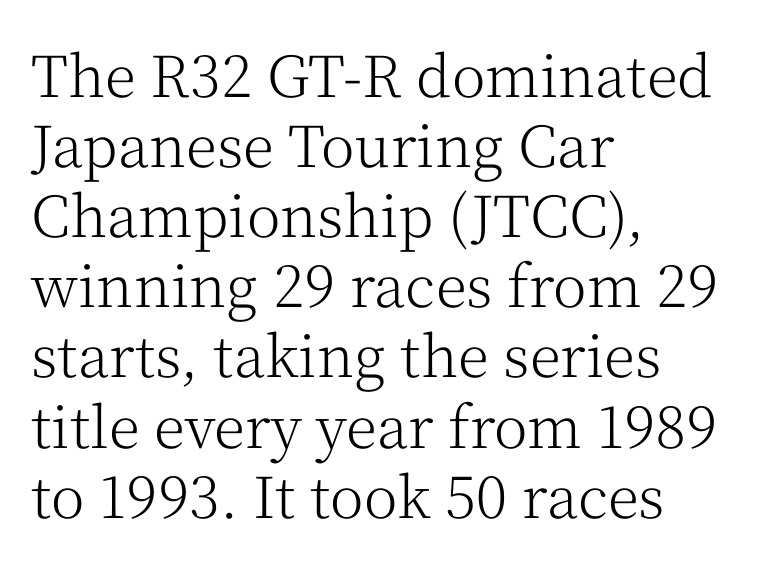
Think of a printed novel: that variable character pitch is what you see here. The font family rendered here belongs to the serif group. Stem width sits at or under what a default text font uses. The paragraph has a hard left edge and a soft right edge. Spacing between characters is what you'd get straight out of the box. This is the regular roman posture of the typeface.
